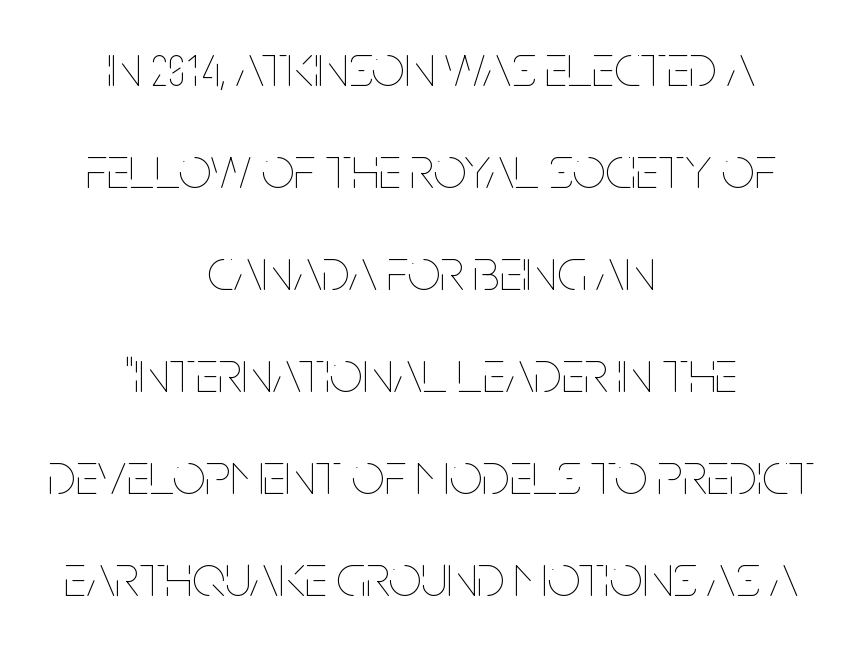
The image shows 59 px thin, condensed type, upright; set centered, line spacing 1.73x, normal letter spacing, not underlined; low stroke contrast and a large x-height.
